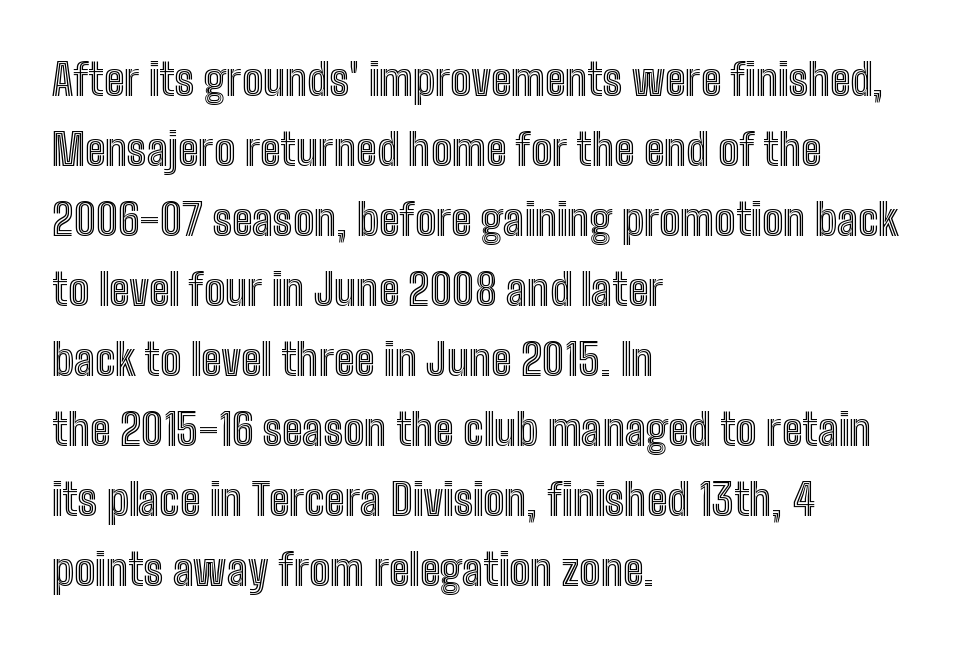
The image shows 44 px condensed type, upright; set left-aligned, normal line spacing (1.59x), normal letter spacing, not underlined; a medium x-height.
